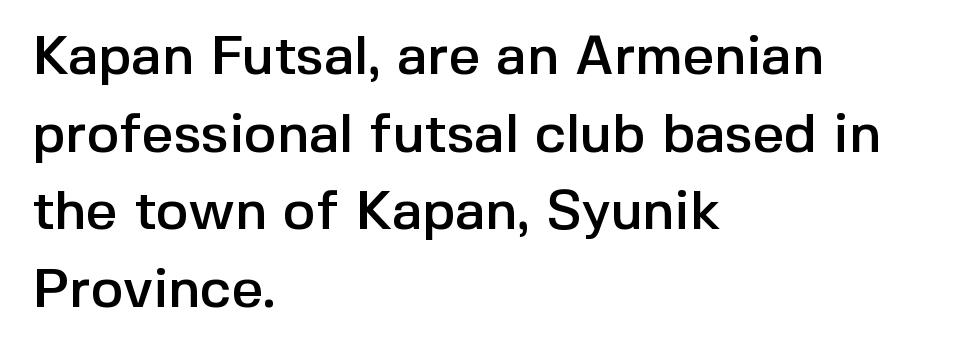
{"serif": "no", "italic": "no", "width": "normal", "x_height": "medium", "monospaced": "no", "underline": "no", "align": "left", "line_spacing": "normal", "line_spacing_ratio": 1.41, "letter_spacing": "normal", "letter_spacing_em": 0.0, "glyph_px": 55}
